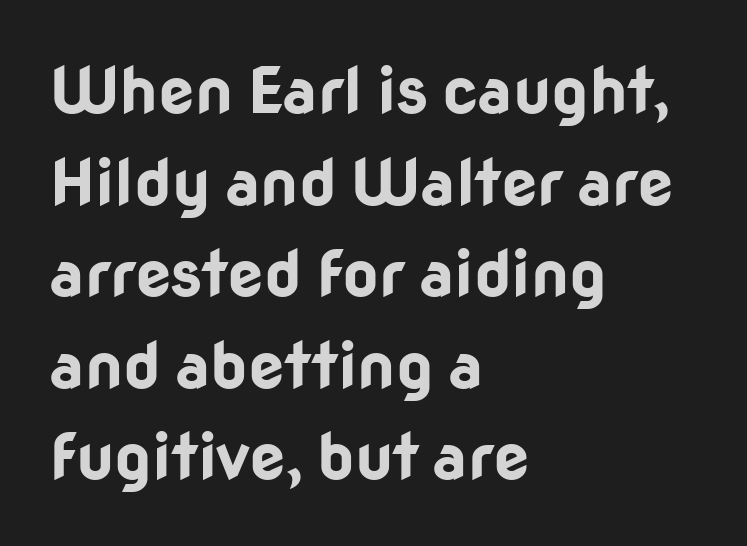
Is there any slant? The stems are plumb. These lines are rendered in a variable-pitch font. In terms of letterform style, serifs are entirely absent. The rendering uses a bold face; every stroke is thick and dark. Horizontally, the lines are justified to the leading edge only. Here the glyphs are tracked normally, forming tight word shapes.
